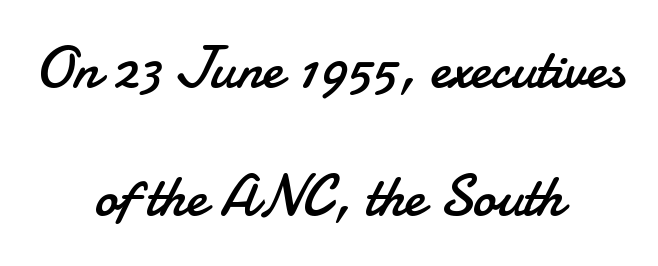
{"serif": "no", "bold": "no", "weight": "regular", "width": "normal", "stroke_contrast": "low", "x_height": "small", "monospaced": "no", "underline": "no", "align": "center", "line_spacing": "loose", "line_spacing_ratio": 2.21, "letter_spacing": "normal", "letter_spacing_em": 0.0, "glyph_px": 58}
